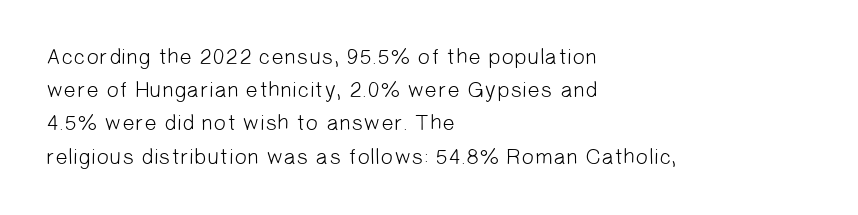
{"bold": "no", "underline": "no", "align": "left", "line_spacing": "normal", "line_spacing_ratio": 1.51, "letter_spacing": "normal", "letter_spacing_em": 0.0, "glyph_px": 22}
